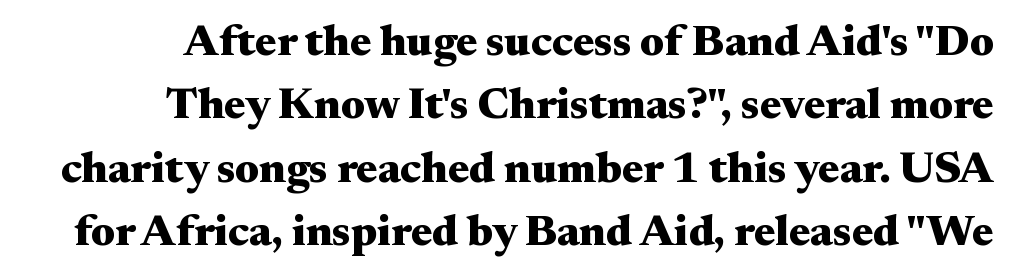
Q: Is the text bold? A: Yes.
Q: Is the text italic (slanted)? A: No, it is upright.
Q: Is the typeface a serif or a sans-serif typeface? A: Serif.
Q: Is the text underlined? A: No.
Q: Is the spacing between letters normal or unusually wide? A: Normal.
Q: Is the spacing between lines tight, normal or loose? A: Normal.
Q: Width (condensed, normal, or wide)? A: Wide.
Q: Stroke contrast? A: Medium.
Q: x-height? A: Small.
Q: Monospaced? A: No.
